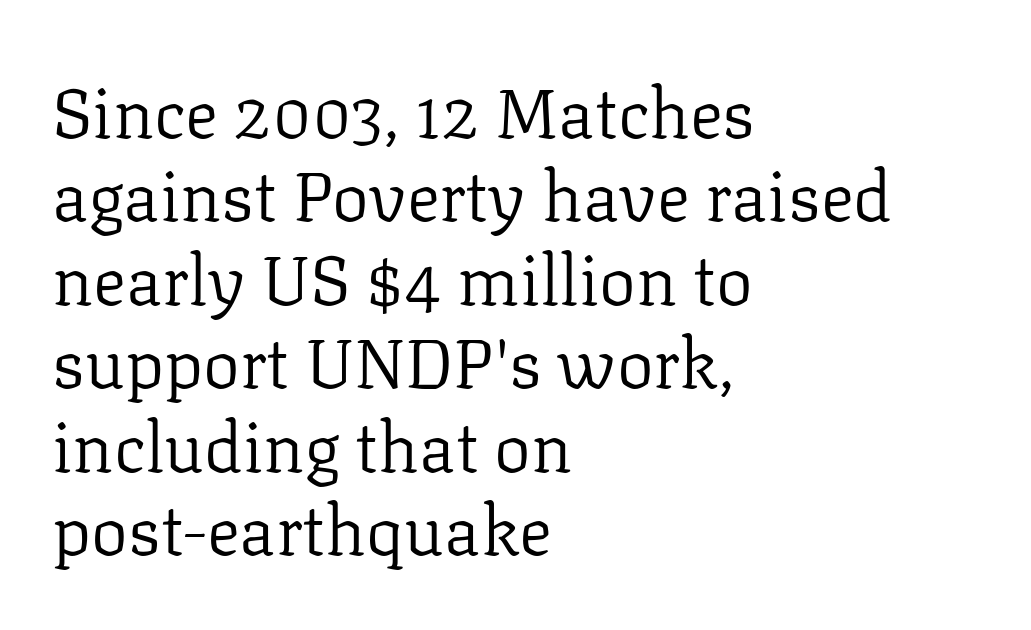
Q: Is the text bold? A: No.
Q: Is the text italic (slanted)? A: No, it is upright.
Q: Is the typeface a serif or a sans-serif typeface? A: Serif.
Q: Is the text underlined? A: No.
Q: How is the paragraph aligned? A: Left-aligned.
Q: Is the spacing between letters normal or unusually wide? A: Normal.
Q: Width (condensed, normal, or wide)? A: Normal.
Q: Stroke contrast? A: Low.
Q: x-height? A: Medium.
Q: Monospaced? A: No.
